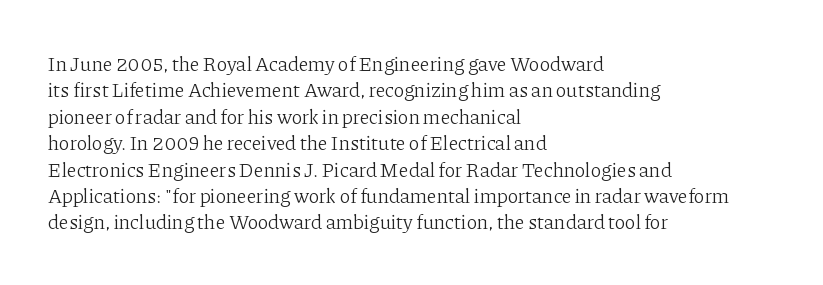
{"italic": "no", "bold": "no", "underline": "no", "align": "left", "line_spacing": "normal", "line_spacing_ratio": 1.32, "letter_spacing": "normal", "letter_spacing_em": 0.0, "glyph_px": 20}
